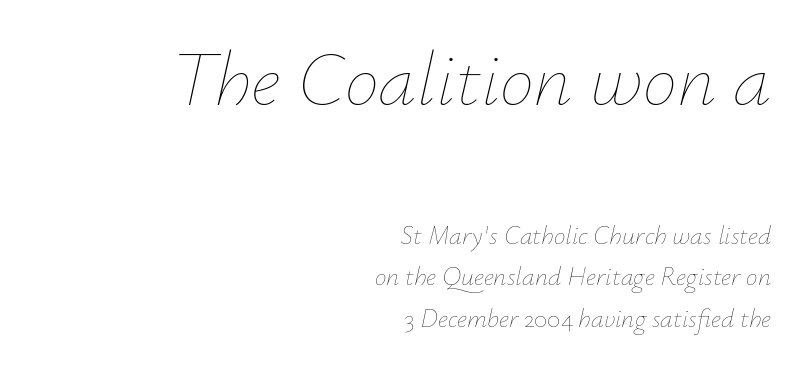
{"italic": "yes", "lean": "right", "slant_degrees": 12, "bold": "no", "weight": "thin", "width": "normal", "stroke_contrast": "low", "x_height": "small", "monospaced": "no", "underline": "no", "align": "right", "line_spacing": "normal", "line_spacing_ratio": 1.61, "letter_spacing": "normal", "letter_spacing_em": 0.0, "larger_block": "first", "size_ratio": 2.96, "glyph_px": 77}
